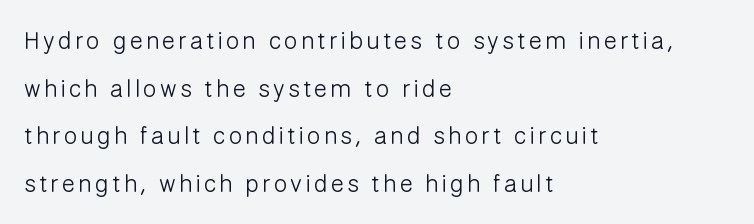
The image shows 24 px text type, upright; set left-aligned, loose line spacing (1.98x), not underlined.
